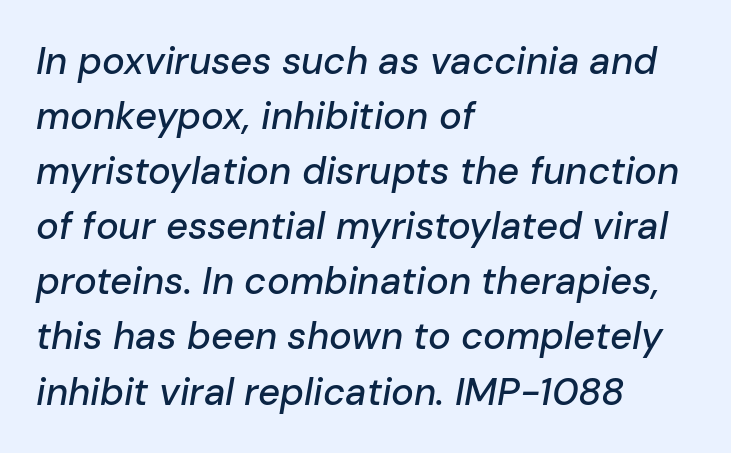
The image shows 38 px text type, italic (leaning right); set left-aligned, normal line spacing (1.45x), normal letter spacing, not underlined; low stroke contrast and a medium x-height.
